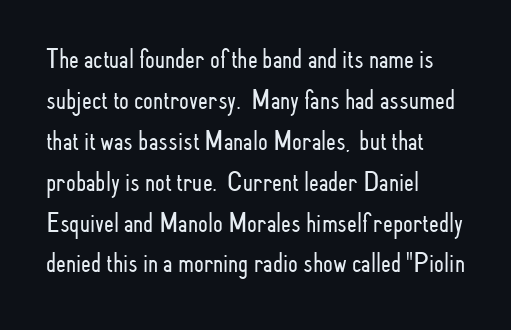
Serifs: no, the terminals of the letterforms are clean. You could not count columns in this text — the font is proportionally spaced. The face looks like a standard text weight, possibly lighter. Honestly, the row spacing looks completely unremarkable.
